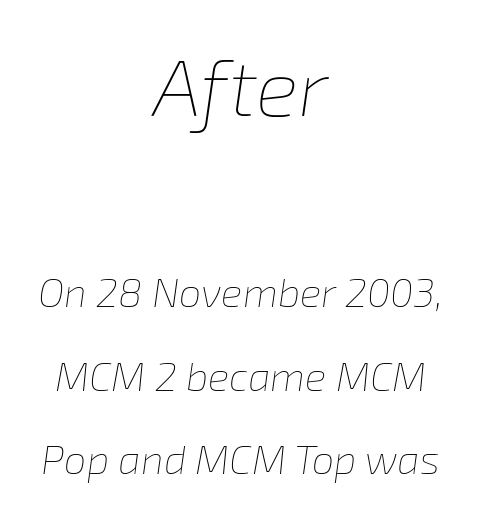
The image shows 80 px thin type, italic (leaning right); set centered, loose line spacing (2.09x), normal letter spacing, not underlined; the first (top) block is 2.0x larger; low stroke contrast and a medium x-height.
